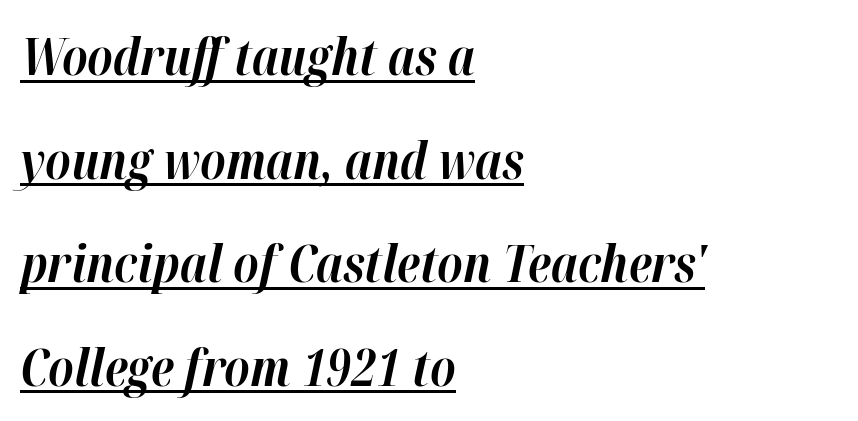
The paragraph has a hard left edge and a soft right edge. Spacing between characters is what you'd get straight out of the box. Compared with an ordinary text face, these strokes are far heavier — a full bold. Is this a fixed-width face? No — the glyphs have proportional, varying widths. Rendered with sloped, italic letterforms.
